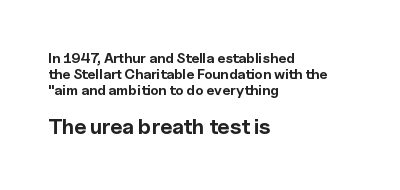
Bold? Absolutely — the strokes are thick and heavy. If you squint, the bottom block still reads clearly — it's the larger of the two. Each line starts at the same left margin while the right side varies. The leading is snug, giving the passage a crowded texture. This sample uses an upright cut, with every glyph sitting square on the baseline. The type is set solid horizontally, with unmodified tracking.
